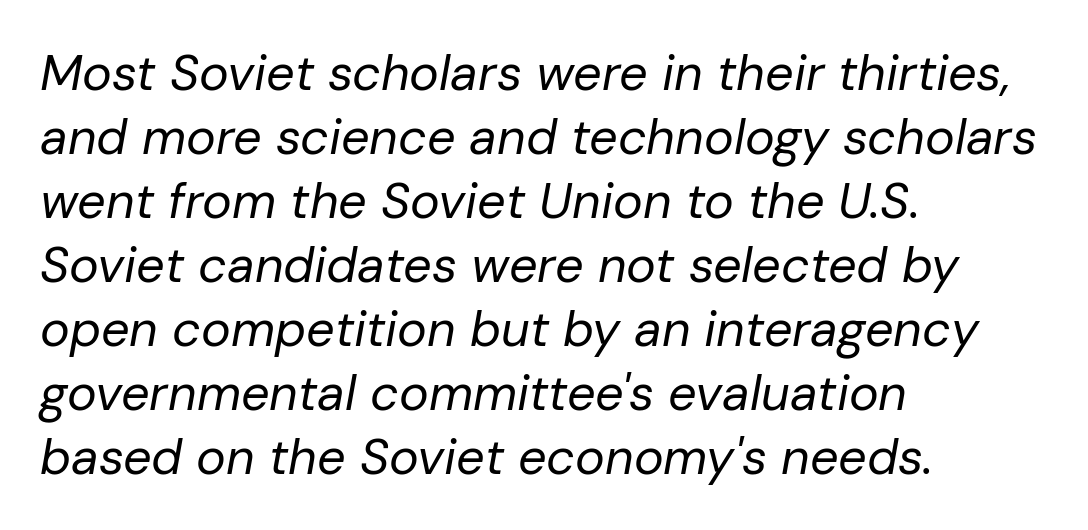
The image shows 50 px regular-weight type, italic (leaning right); set left-aligned, normal line spacing (1.28x), normal letter spacing, not underlined; low stroke contrast and a medium x-height.
